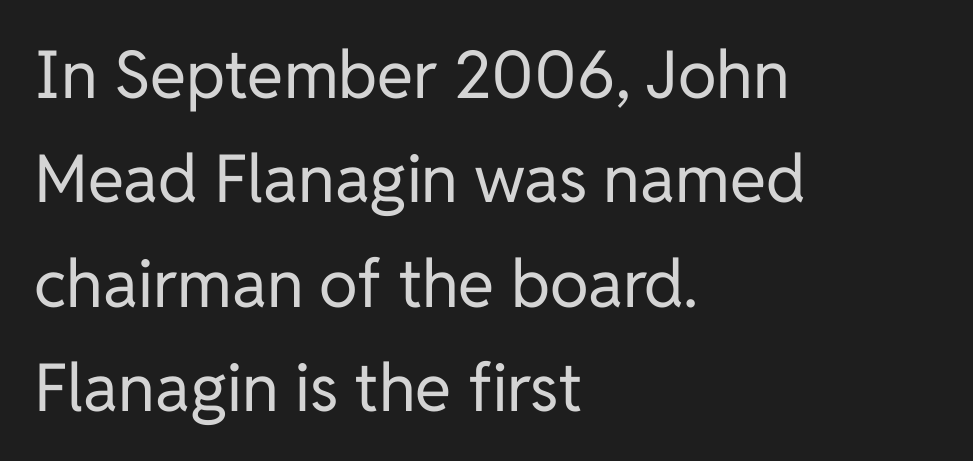
The text was rendered using a sans face with plain stroke endings. Weight: regular or lighter. The letters stand upright; this is a roman face. The compositor pushed each line to the left boundary. These lines keep a tight, regular rhythm from letter to letter.
